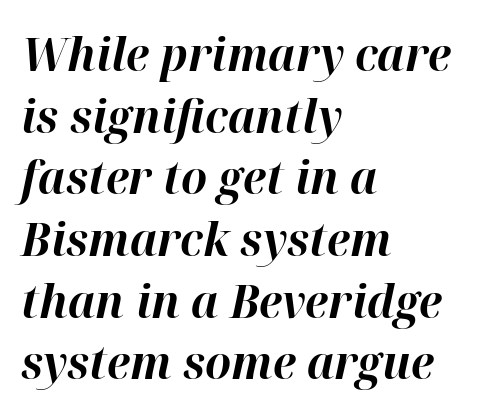
{"italic": "yes", "lean": "right", "slant_degrees": 12, "bold": "yes", "weight": "bold", "width": "normal", "stroke_contrast": "high", "x_height": "medium", "monospaced": "no", "underline": "no", "align": "left", "line_spacing": "normal", "line_spacing_ratio": 1.34, "letter_spacing": "normal", "letter_spacing_em": 0.0, "glyph_px": 46}
